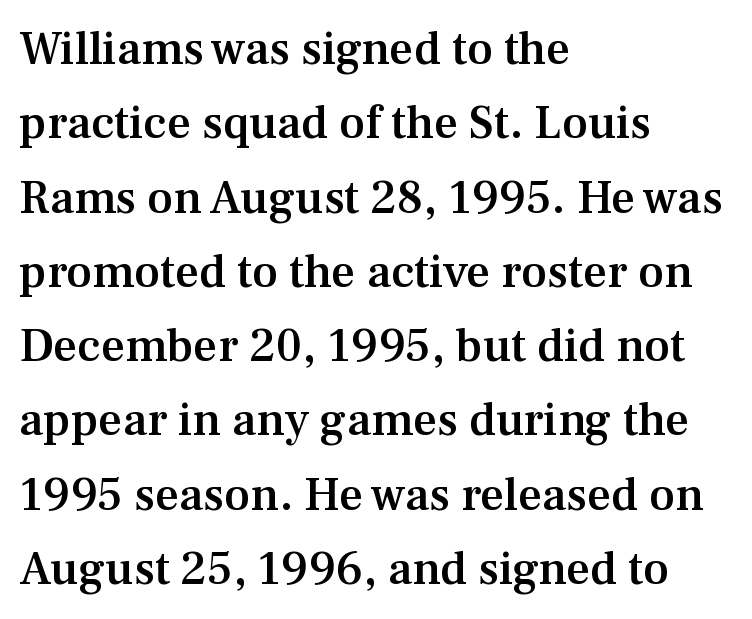
Q: Is the text bold? A: Semi-bold.
Q: Is the text italic (slanted)? A: No, it is upright.
Q: Is the typeface a serif or a sans-serif typeface? A: Serif.
Q: Is the text underlined? A: No.
Q: How is the paragraph aligned? A: Left-aligned.
Q: Is the spacing between letters normal or unusually wide? A: Normal.
Q: Is the spacing between lines tight, normal or loose? A: Normal.
Q: Width (condensed, normal, or wide)? A: Normal.
Q: Stroke contrast? A: Medium.
Q: x-height? A: Medium.
Q: Monospaced? A: No.
